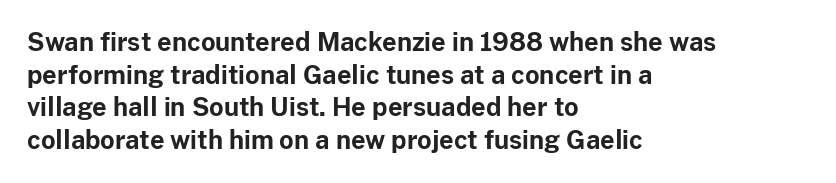
Q: Is the text bold? A: Yes.
Q: Is the text italic (slanted)? A: No, it is upright.
Q: Is the text underlined? A: No.
Q: How is the paragraph aligned? A: Left-aligned.
Q: Is the spacing between letters normal or unusually wide? A: Normal.
Q: Is the spacing between lines tight, normal or loose? A: Normal.
